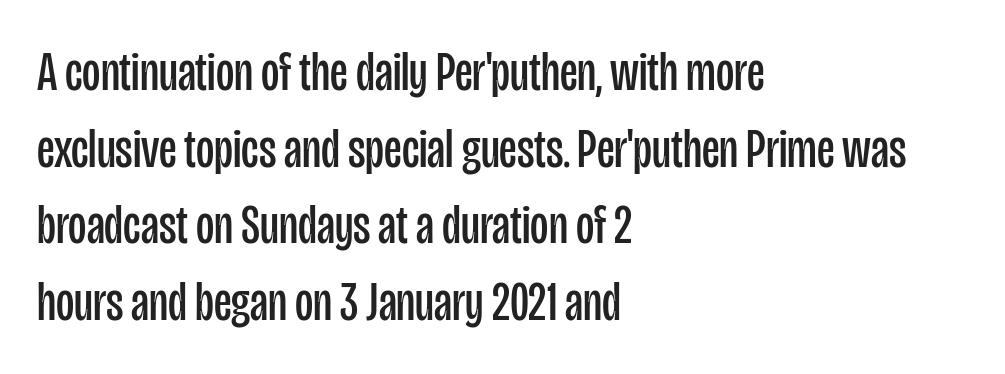
Q: Is the text bold? A: No.
Q: Is the text italic (slanted)? A: No, it is upright.
Q: Is the typeface a serif or a sans-serif typeface? A: Sans-serif.
Q: Is the text underlined? A: No.
Q: How is the paragraph aligned? A: Left-aligned.
Q: Is the spacing between letters normal or unusually wide? A: Normal.
Q: Is the spacing between lines tight, normal or loose? A: Normal.
Q: Width (condensed, normal, or wide)? A: Condensed.
Q: Stroke contrast? A: Low.
Q: x-height? A: Large.
Q: Monospaced? A: No.
